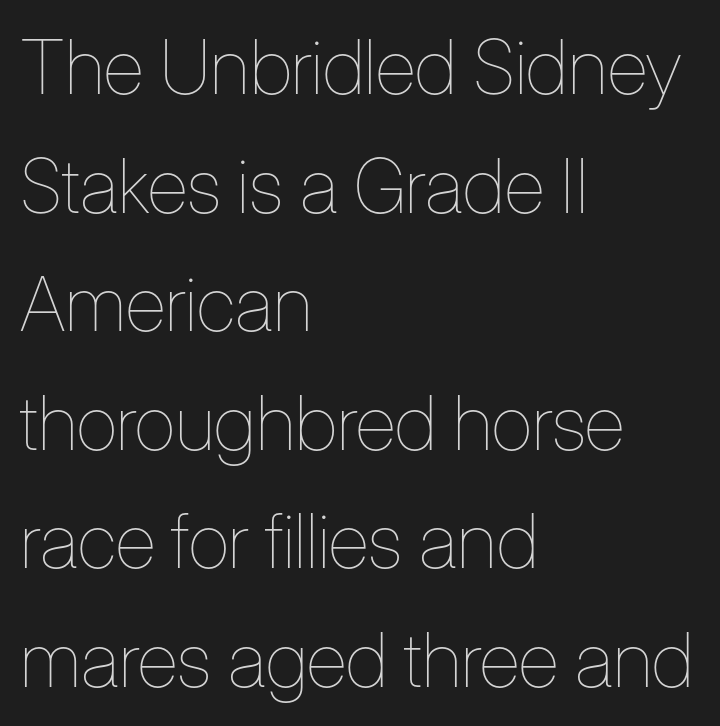
Q: Is the text bold? A: No.
Q: Is the text italic (slanted)? A: No, it is upright.
Q: Is the text underlined? A: No.
Q: How is the paragraph aligned? A: Left-aligned.
Q: Is the spacing between letters normal or unusually wide? A: Normal.
Q: Is the spacing between lines tight, normal or loose? A: Normal.
Q: Width (condensed, normal, or wide)? A: Condensed.
Q: Stroke contrast? A: Low.
Q: x-height? A: Medium.
Q: Monospaced? A: No.
